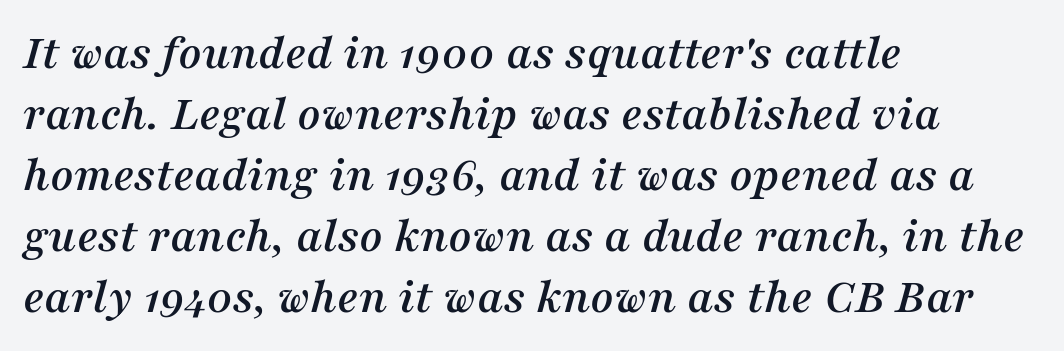
Q: Is the text italic (slanted)? A: Yes, it leans right by about 16 degrees.
Q: Is the typeface a serif or a sans-serif typeface? A: Serif.
Q: Is the text underlined? A: No.
Q: How is the paragraph aligned? A: Left-aligned.
Q: Is the spacing between letters normal or unusually wide? A: Normal.
Q: Width (condensed, normal, or wide)? A: Normal.
Q: Stroke contrast? A: Medium.
Q: x-height? A: Medium.
Q: Monospaced? A: No.
